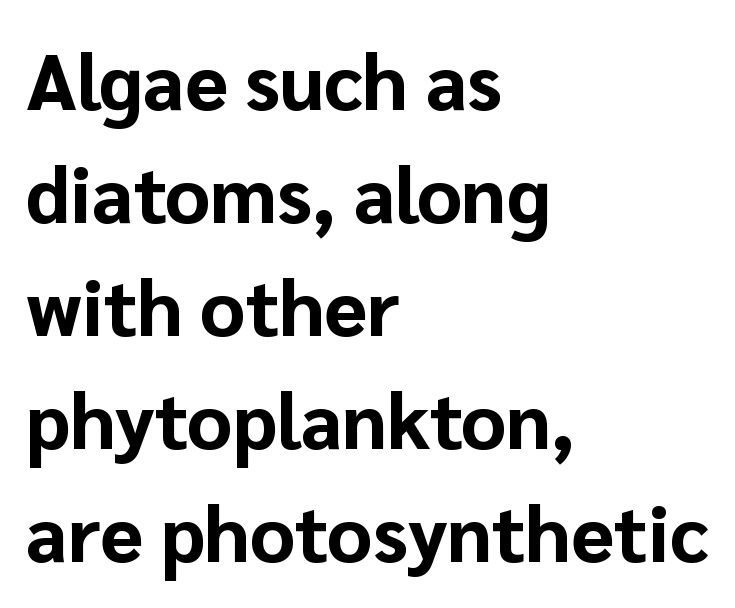
The font family rendered here belongs to the sans-serif group. The designer left line spacing at the default. A typesetter would call this zero additional tracking. Do the characters align in a grid? No, the font is proportional.
